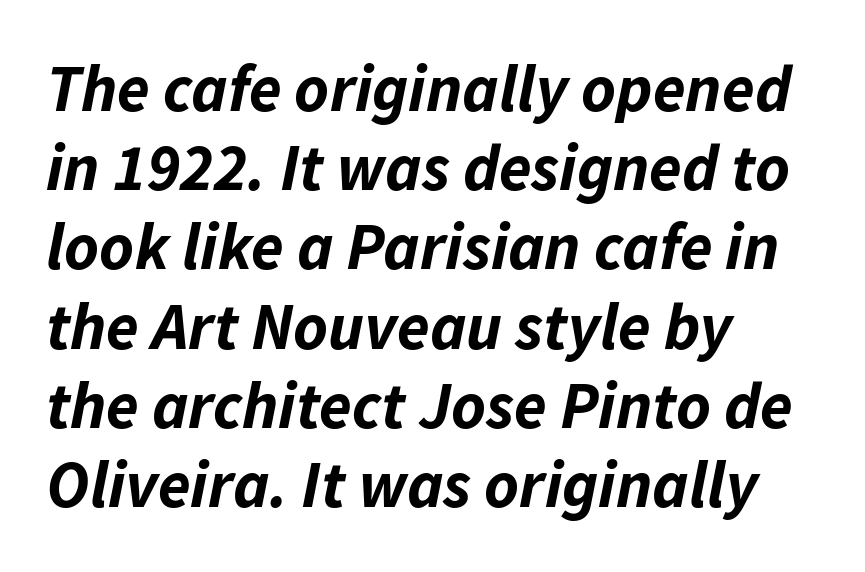
The image shows 66 px bold type, italic (leaning right); set left-aligned, line spacing 1.2x, normal letter spacing, not underlined; low stroke contrast and a medium x-height.
